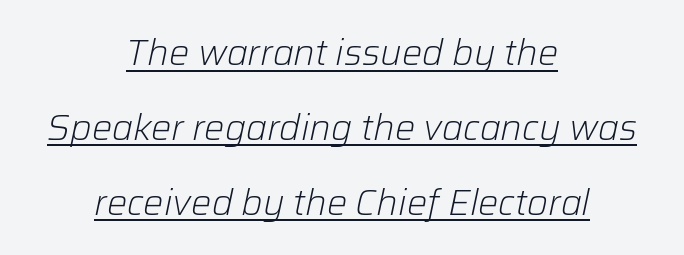
Q: Is the text bold? A: No.
Q: Is the text italic (slanted)? A: Yes, it leans right by about 12 degrees.
Q: Is the text underlined? A: Yes.
Q: How is the paragraph aligned? A: Centered.
Q: Is the spacing between letters normal or unusually wide? A: Normal.
Q: Is the spacing between lines tight, normal or loose? A: Loose.
Q: Width (condensed, normal, or wide)? A: Normal.
Q: Stroke contrast? A: Low.
Q: x-height? A: Medium.
Q: Monospaced? A: No.
